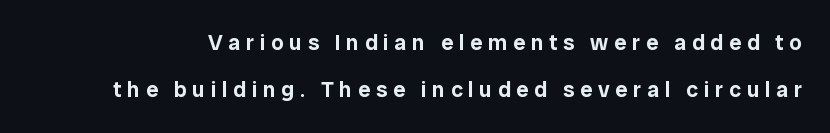
{"italic": "no", "underline": "no", "line_spacing": "loose", "line_spacing_ratio": 2.15, "letter_spacing": "wide", "letter_spacing_em": 0.26, "glyph_px": 22}
